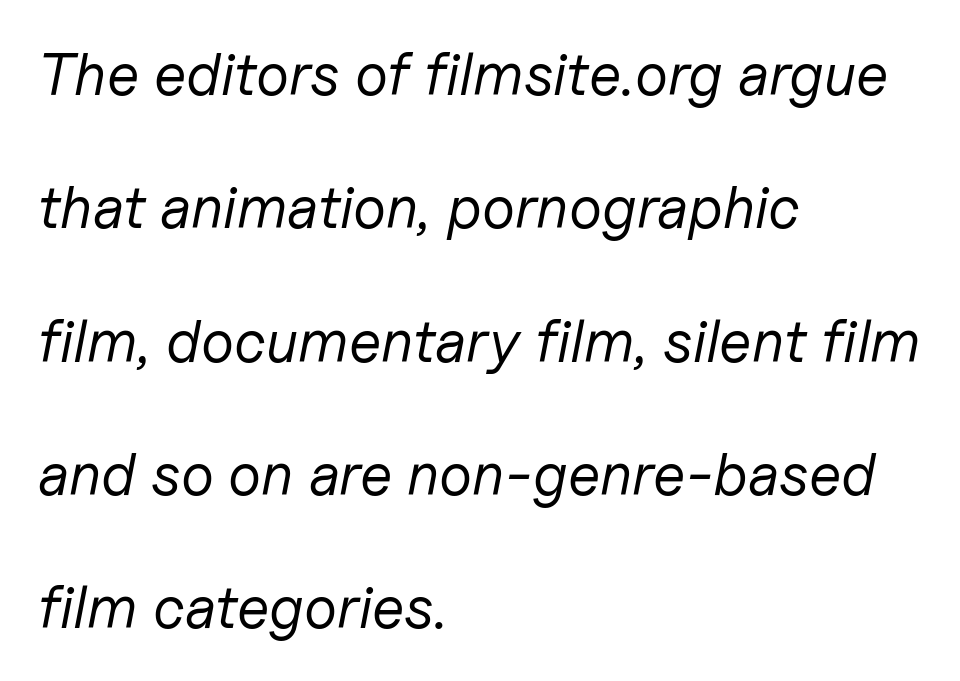
The image shows 59 px regular-weight type, italic (leaning right); set left-aligned, loose line spacing (2.26x), normal letter spacing, not underlined; low stroke contrast and a medium x-height.
